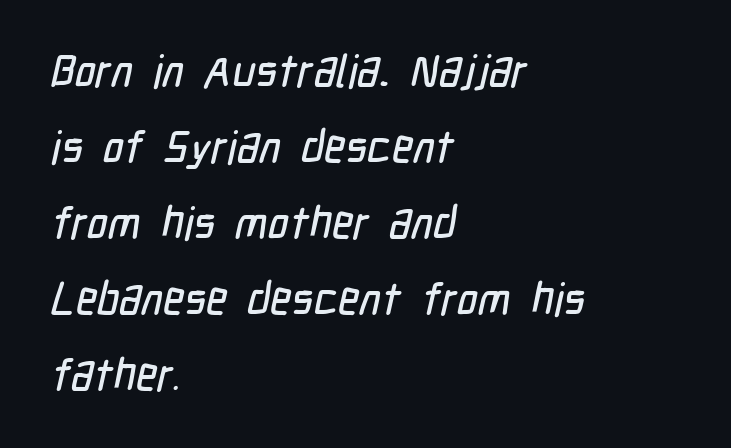
Q: Is the typeface a serif or a sans-serif typeface? A: Sans-serif.
Q: Is the text underlined? A: No.
Q: How is the paragraph aligned? A: Left-aligned.
Q: Is the spacing between letters normal or unusually wide? A: Normal.
Q: Is the spacing between lines tight, normal or loose? A: Normal.
Q: Width (condensed, normal, or wide)? A: Condensed.
Q: Stroke contrast? A: Low.
Q: x-height? A: Medium.
Q: Monospaced? A: No.
